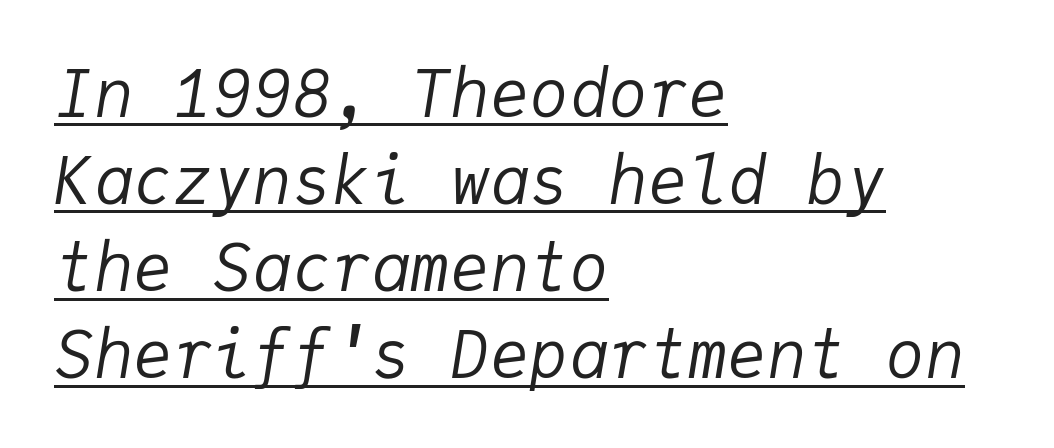
The image shows 66 px regular-weight type, italic (leaning right), monospaced; set left-aligned, normal line spacing (1.32x), normal letter spacing, underlined; low stroke contrast and a medium x-height.
